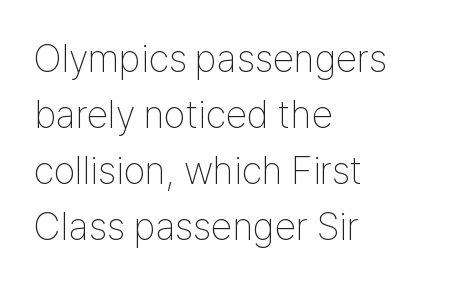
Nothing unusual about the tracking: characters are spaced as the font intends. The typeface has the unassuming heft of standard copy or less. The specimen reads as upright at a glance. Caption: multi-line text, flush left, ragged right. Are there feet on the stems? There aren't — it's a sans.
